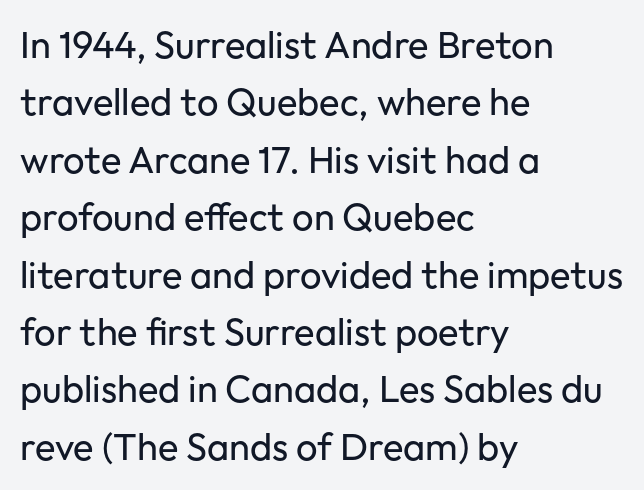
Q: Is the text bold? A: No.
Q: Is the text italic (slanted)? A: No, it is upright.
Q: Is the typeface a serif or a sans-serif typeface? A: Sans-serif.
Q: Is the text underlined? A: No.
Q: How is the paragraph aligned? A: Left-aligned.
Q: Is the spacing between letters normal or unusually wide? A: Normal.
Q: Is the spacing between lines tight, normal or loose? A: Normal.
Q: Width (condensed, normal, or wide)? A: Normal.
Q: Stroke contrast? A: Low.
Q: x-height? A: Medium.
Q: Monospaced? A: No.
